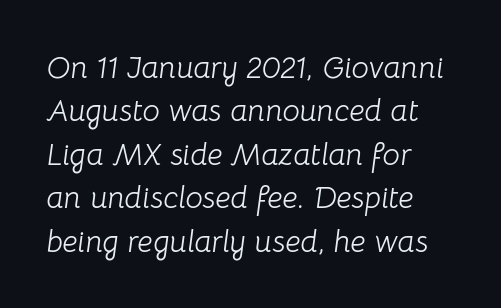
The image shows 31 px light type, italic (leaning right); set left-aligned, normal line spacing (1.4x), normal letter spacing, not underlined; low stroke contrast and a medium x-height.
